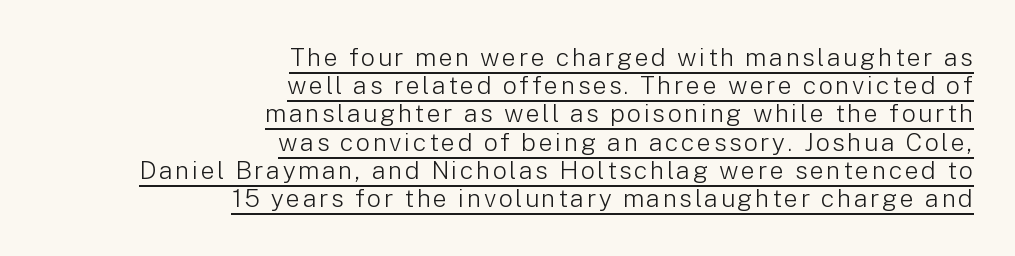
Students, observe: this is what under-led, compact text looks like. Visually the block forms a straight wall on the right and a jagged coastline on the left. Heft: none added — not bold. This is underlined copy, the kind a proofreader might mark for attention. Nope, not italic — everything's standing straight.
